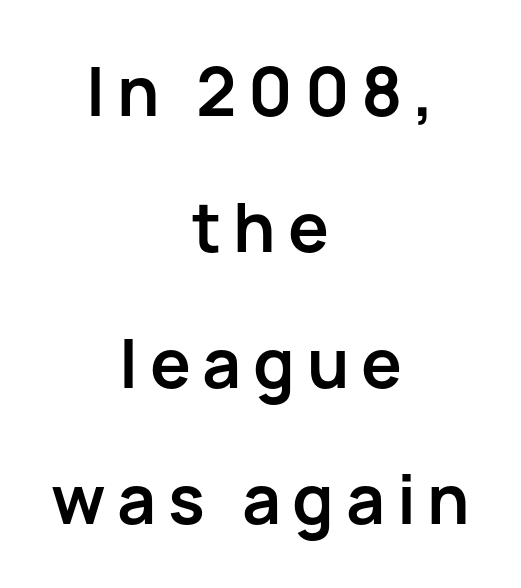
{"serif": "no", "italic": "no", "bold": "yes", "weight": "semibold", "width": "normal", "stroke_contrast": "low", "x_height": "medium", "monospaced": "no", "underline": "no", "align": "center", "line_spacing": "loose", "line_spacing_ratio": 2.0, "glyph_px": 68}
